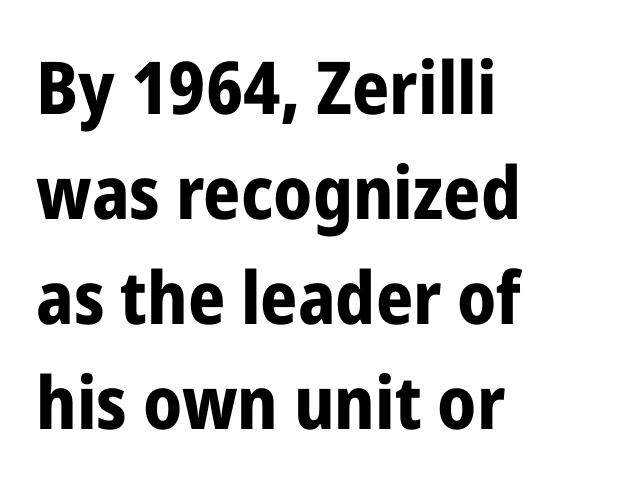
{"serif": "no", "italic": "no", "bold": "yes", "weight": "bold", "width": "condensed", "stroke_contrast": "low", "x_height": "medium", "monospaced": "no", "underline": "no", "align": "left", "line_spacing": "normal", "line_spacing_ratio": 1.44, "letter_spacing": "normal", "letter_spacing_em": 0.0, "glyph_px": 73}
